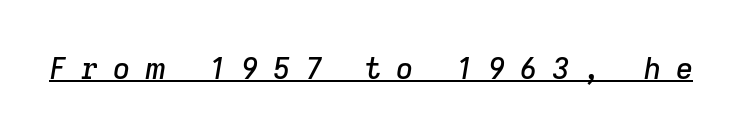
You could not count columns in this text — the font is proportionally spaced. Compared with ordinary roman type, these characters are visibly tilted. What decoration does the sample have? An underline. Tracking here is generous; glyphs stand well apart from one another.
